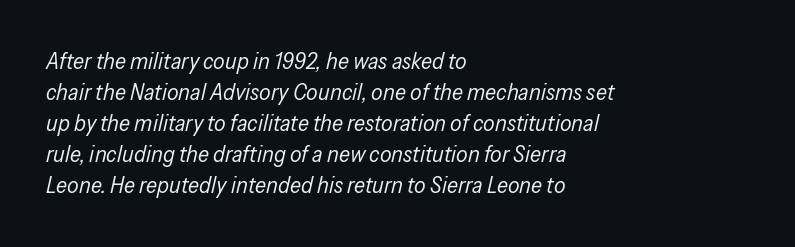
A normal amount of white space separates one row of letters from the next. Typeset ragged right — the left edge is the straight one. This is not heavy type; no bold has been used. The strip under each line holds only bare page. The passage shown has conventional tracking throughout. Posture: slanted.
